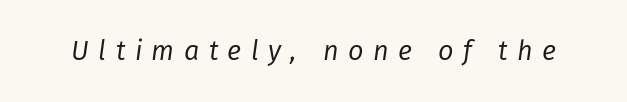
The image shows 27 px text type, italic (leaning right); set unusually wide letter spacing (+0.35 em), not underlined.
